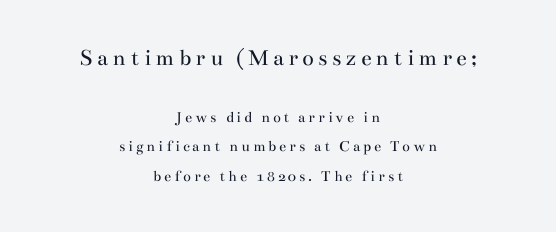
Reading top to bottom, the characters get smaller at the block break. Visually the block forms a symmetrical silhouette, jagged on both flanks. Check under the words: just untouched page. The letters look calm and open, with moderate or lighter stems.
